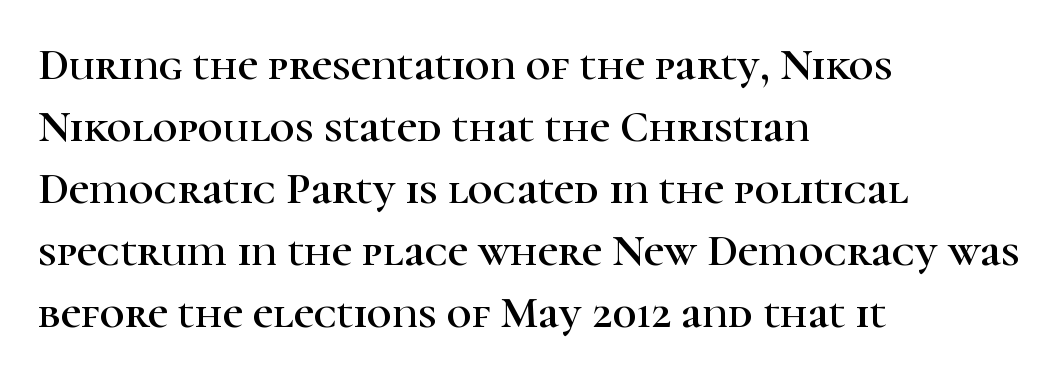
Q: Is the text italic (slanted)? A: No, it is upright.
Q: Is the typeface a serif or a sans-serif typeface? A: Serif.
Q: Is the text underlined? A: No.
Q: How is the paragraph aligned? A: Left-aligned.
Q: Is the spacing between letters normal or unusually wide? A: Normal.
Q: Is the spacing between lines tight, normal or loose? A: Normal.
Q: Width (condensed, normal, or wide)? A: Normal.
Q: Stroke contrast? A: High.
Q: x-height? A: Medium.
Q: Monospaced? A: No.
